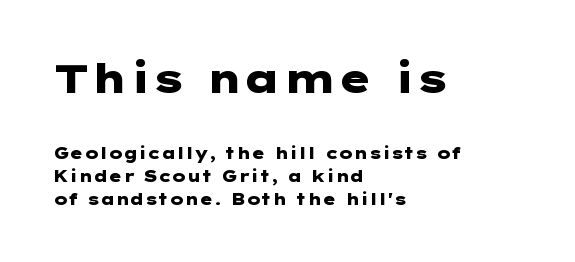
The image shows 40 px heavy, wide sans-serif type, upright; set left-aligned, normal line spacing (1.44x), normal letter spacing, not underlined; the first (top) block is 2.5x larger; low stroke contrast and a medium x-height.
